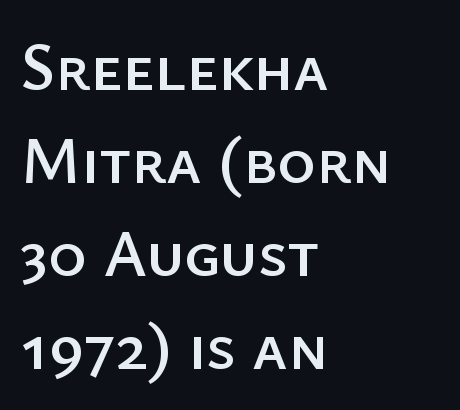
{"serif": "no", "italic": "no", "width": "normal", "stroke_contrast": "low", "x_height": "medium", "monospaced": "no", "underline": "no", "align": "left", "line_spacing": "normal", "line_spacing_ratio": 1.41, "letter_spacing": "normal", "letter_spacing_em": 0.0, "glyph_px": 66}
